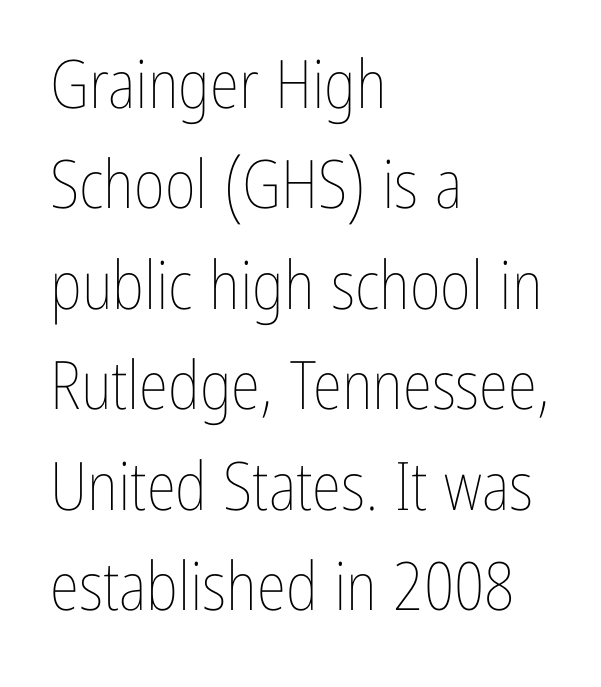
The passage shown is typed in a proportional face where columns would drift. Designer's note — italics off, roman on. Interline gaps are of average width in this sample. A typesetter would call this zero additional tracking. Check the space under the baseline: it is left empty.
